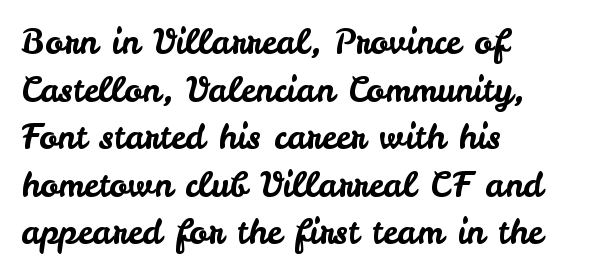
Q: Is the text italic (slanted)? A: Yes.
Q: Is the typeface a serif or a sans-serif typeface? A: Sans-serif.
Q: Is the text underlined? A: No.
Q: How is the paragraph aligned? A: Left-aligned.
Q: Is the spacing between letters normal or unusually wide? A: Normal.
Q: Is the spacing between lines tight, normal or loose? A: Normal.
Q: Width (condensed, normal, or wide)? A: Normal.
Q: Stroke contrast? A: Low.
Q: x-height? A: Small.
Q: Monospaced? A: No.
